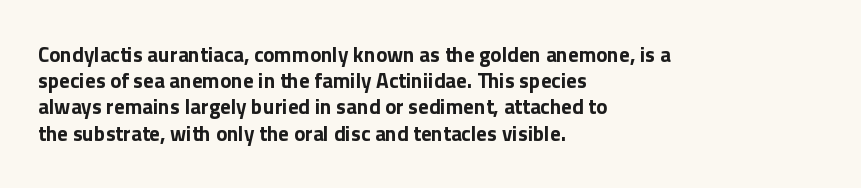
Q: Is the text bold? A: Yes.
Q: Is the text italic (slanted)? A: No, it is upright.
Q: Is the text underlined? A: No.
Q: How is the paragraph aligned? A: Left-aligned.
Q: Is the spacing between letters normal or unusually wide? A: Normal.
Q: Is the spacing between lines tight, normal or loose? A: Normal.
